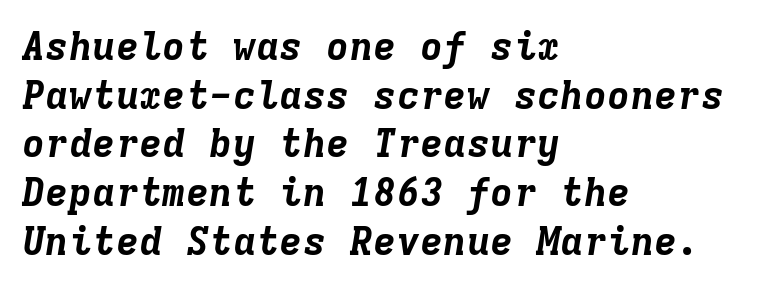
{"italic": "yes", "lean": "right", "slant_degrees": 9, "bold": "yes", "weight": "bold", "width": "normal", "stroke_contrast": "low", "x_height": "medium", "monospaced": "yes", "underline": "no", "align": "left", "line_spacing": "normal", "line_spacing_ratio": 1.25, "letter_spacing": "normal", "letter_spacing_em": 0.0, "glyph_px": 39}
